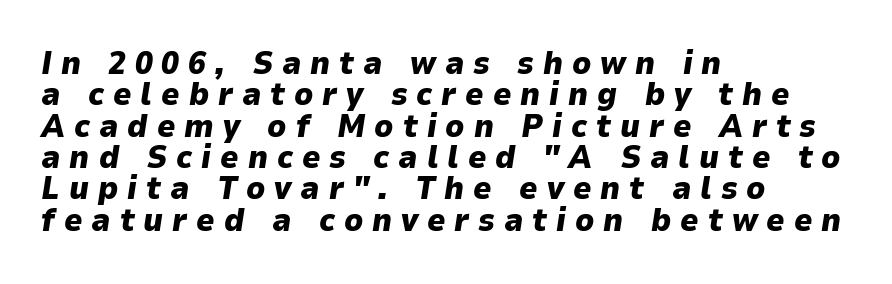
{"italic": "yes", "lean": "right", "slant_degrees": 9, "bold": "yes", "weight": "heavy", "width": "normal", "stroke_contrast": "low", "x_height": "medium", "monospaced": "no", "underline": "no", "align": "left", "line_spacing": "tight", "line_spacing_ratio": 0.98, "letter_spacing": "wide", "letter_spacing_em": 0.28, "glyph_px": 32}
